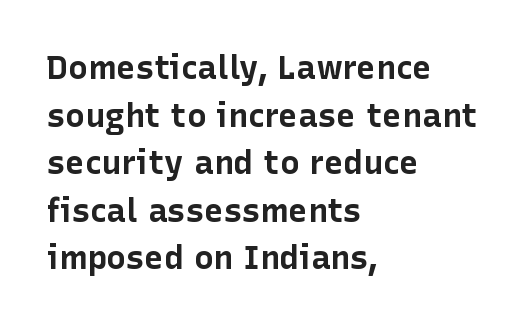
The image shows 33 px bold sans-serif type, upright; set left-aligned, normal line spacing (1.44x), normal letter spacing, not underlined; low stroke contrast and a medium x-height.
